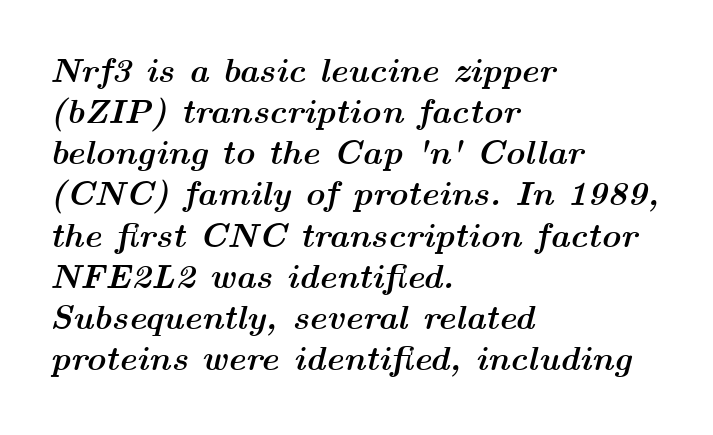
Q: Is the text bold? A: Yes.
Q: Is the text italic (slanted)? A: Yes, it leans right by about 14 degrees.
Q: Is the text underlined? A: No.
Q: How is the paragraph aligned? A: Left-aligned.
Q: Is the spacing between letters normal or unusually wide? A: Normal.
Q: Width (condensed, normal, or wide)? A: Wide.
Q: Stroke contrast? A: Medium.
Q: x-height? A: Medium.
Q: Monospaced? A: No.
